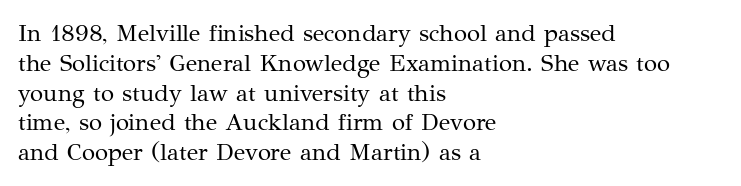
{"italic": "no", "bold": "no", "underline": "no", "align": "left", "line_spacing_ratio": 1.24, "letter_spacing": "normal", "letter_spacing_em": 0.0, "glyph_px": 24}
